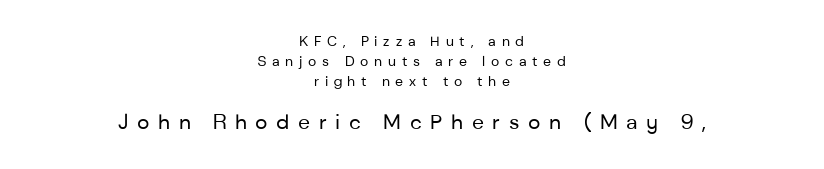
{"italic": "no", "bold": "no", "underline": "no", "align": "center", "line_spacing": "normal", "line_spacing_ratio": 1.42, "letter_spacing": "wide", "letter_spacing_em": 0.41, "larger_block": "second", "size_ratio": 1.5, "glyph_px": 21}
